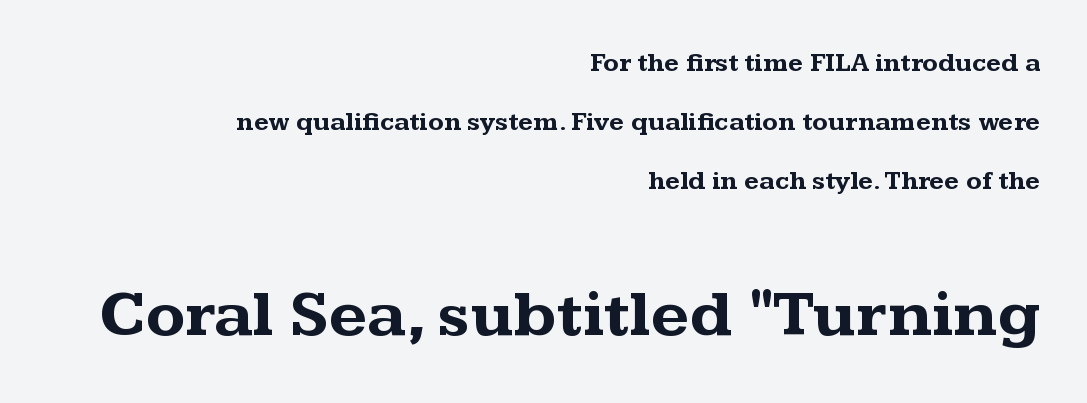
The image shows 66 px bold, wide serif type, upright; set right-aligned, loose line spacing (2.26x), normal letter spacing, not underlined; the second (bottom) block is 2.54x larger; medium stroke contrast and a medium x-height.
